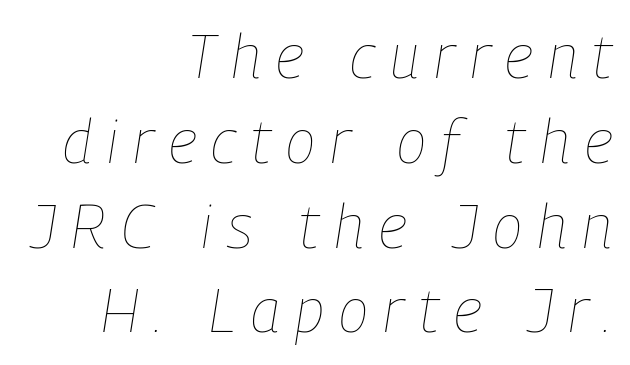
The image shows 61 px thin, condensed type, italic (leaning right); set right-aligned, normal line spacing (1.39x), unusually wide letter spacing (+0.25 em), not underlined; low stroke contrast and a medium x-height.
